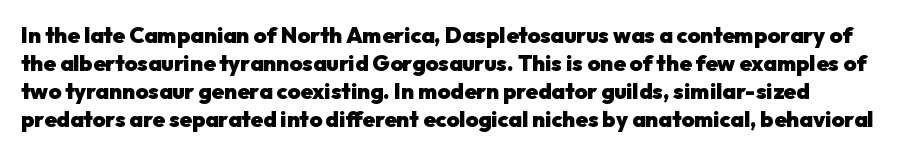
Q: Is the text bold? A: Yes.
Q: Is the text italic (slanted)? A: No, it is upright.
Q: Is the text underlined? A: No.
Q: Is the spacing between letters normal or unusually wide? A: Normal.
Q: Is the spacing between lines tight, normal or loose? A: Normal.
